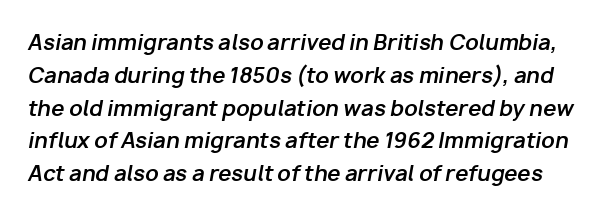
{"italic": "yes", "lean": "right", "slant_degrees": 10, "bold": "yes", "underline": "no", "line_spacing": "normal", "line_spacing_ratio": 1.56, "letter_spacing": "normal", "letter_spacing_em": 0.0, "glyph_px": 21}
